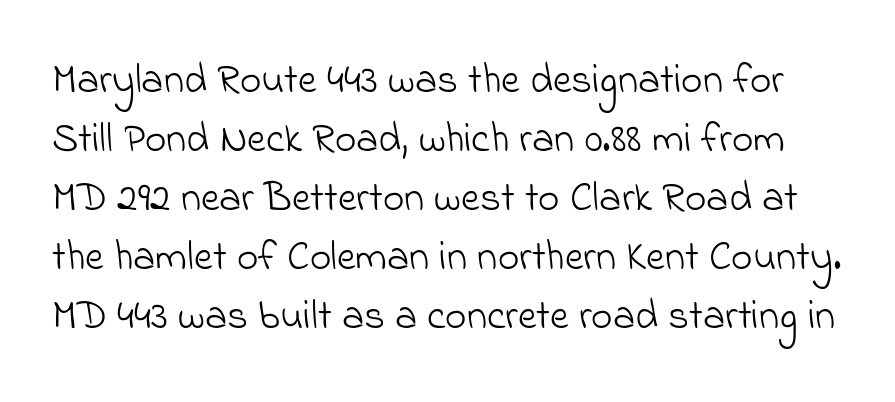
The image shows 41 px light sans-serif type; set normal line spacing (1.44x), normal letter spacing, not underlined; low stroke contrast and a small x-height.
